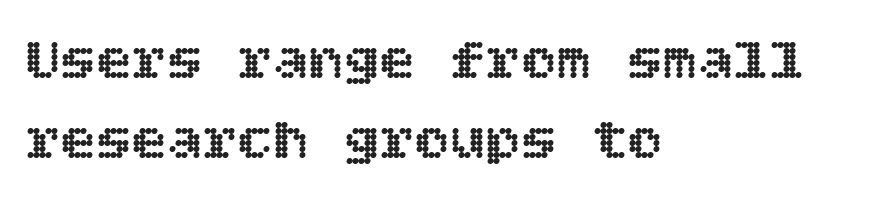
Line beginnings align vertically; line endings do not. Nothing unusual about the tracking: characters are spaced as the font intends. Every stem runs plumb, perpendicular to the baseline. This rendering features lettering with no underline. Regular leading.
